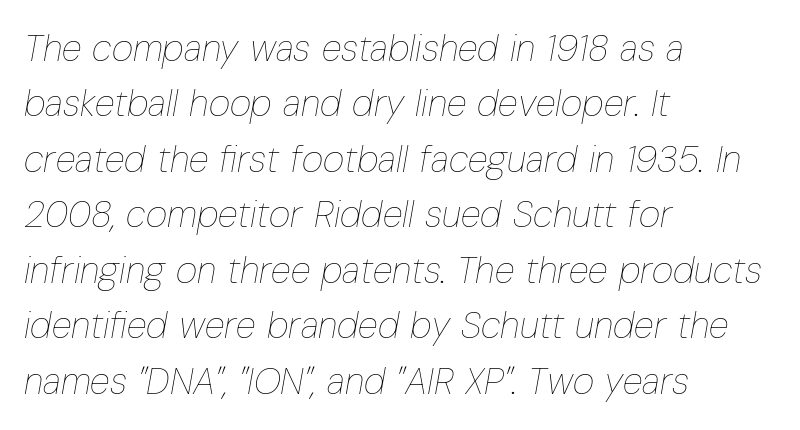
Q: Is the text bold? A: No.
Q: Is the text italic (slanted)? A: Yes, it leans right by about 10 degrees.
Q: Is the text underlined? A: No.
Q: How is the paragraph aligned? A: Left-aligned.
Q: Is the spacing between letters normal or unusually wide? A: Normal.
Q: Is the spacing between lines tight, normal or loose? A: Normal.
Q: Width (condensed, normal, or wide)? A: Condensed.
Q: Stroke contrast? A: Low.
Q: x-height? A: Medium.
Q: Monospaced? A: No.
